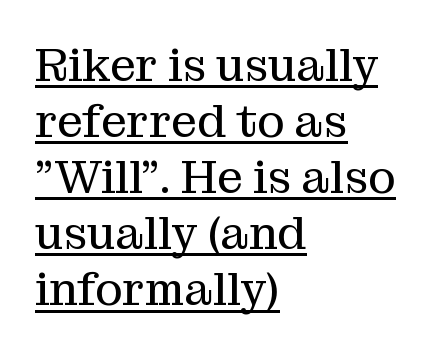
The letters stand straight up with perfectly vertical stems. I'd call this a serif setting — the letters wear small feet. Observe the ordinary spacing: letters are neighbours, not strangers. Unbolded letterforms with no extra heft.
